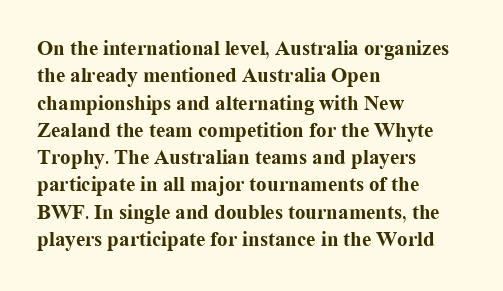
Q: Is the text bold? A: Yes.
Q: Is the text italic (slanted)? A: No, it is upright.
Q: Is the text underlined? A: No.
Q: How is the paragraph aligned? A: Left-aligned.
Q: Is the spacing between letters normal or unusually wide? A: Normal.
Q: Is the spacing between lines tight, normal or loose? A: Normal.
